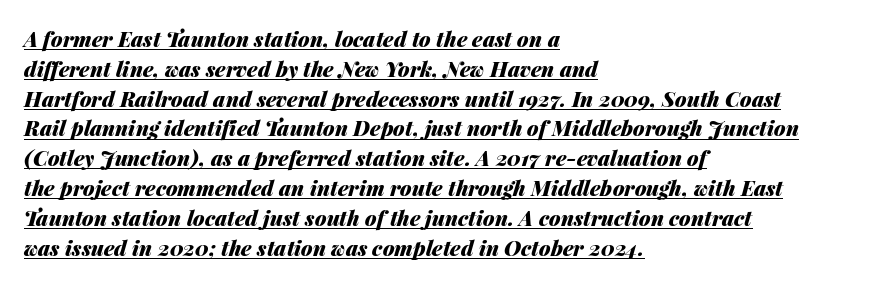
Q: Is the text bold? A: Yes.
Q: Is the text italic (slanted)? A: Yes, it leans right by about 14 degrees.
Q: Is the text underlined? A: Yes.
Q: How is the paragraph aligned? A: Left-aligned.
Q: Is the spacing between letters normal or unusually wide? A: Normal.
Q: Is the spacing between lines tight, normal or loose? A: Normal.
